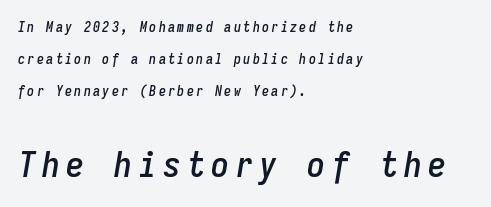
You could count columns in this text — the font is strictly monospaced. Caption: upper text group reduced, lower text group enlarged. If you drew a ruler down the left edge, every line would touch it. The whole block is typeset with a tilt. The string is rendered with underlining switched off.
